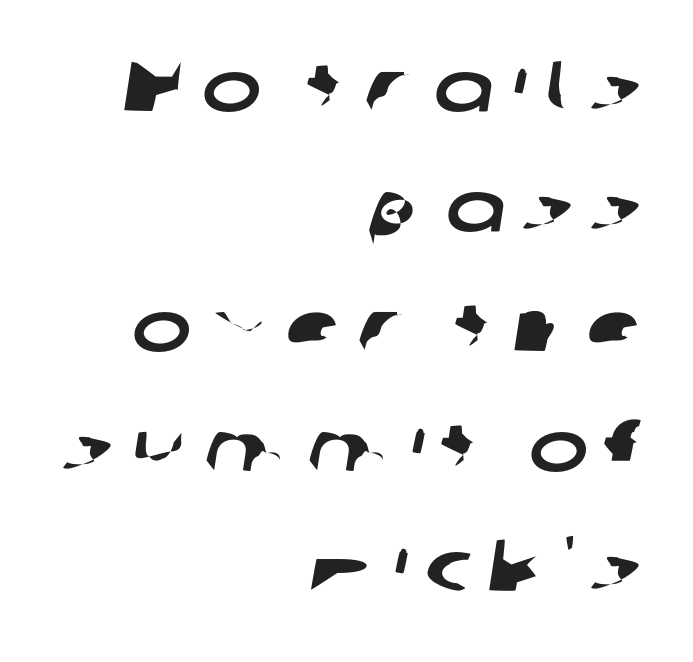
Character widths vary here, with narrow letters taking less room than wide ones. The rows are spaced the way most documents space them. Caption: multi-line text, flush right, ragged left. The letters carry no serifs — their stems end cleanly without finishing strokes. The strip under each line holds only bare page. The face used here is rendered with a markedly widened letterfit.
